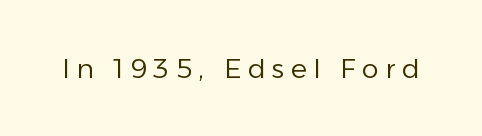
{"italic": "no", "bold": "no", "underline": "no", "letter_spacing": "wide", "letter_spacing_em": 0.24, "glyph_px": 27}
